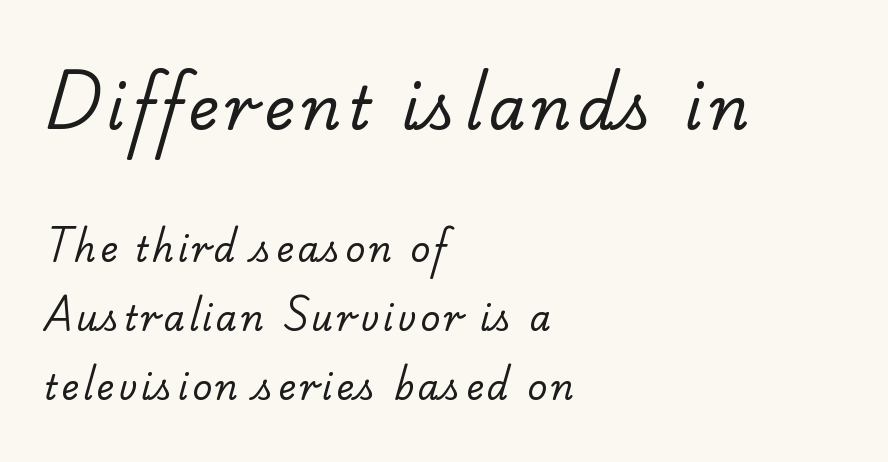
{"bold": "no", "weight": "regular", "width": "normal", "stroke_contrast": "low", "x_height": "small", "monospaced": "no", "underline": "no", "align": "left", "line_spacing": "loose", "line_spacing_ratio": 2.04, "larger_block": "first", "size_ratio": 1.74, "glyph_px": 59}
